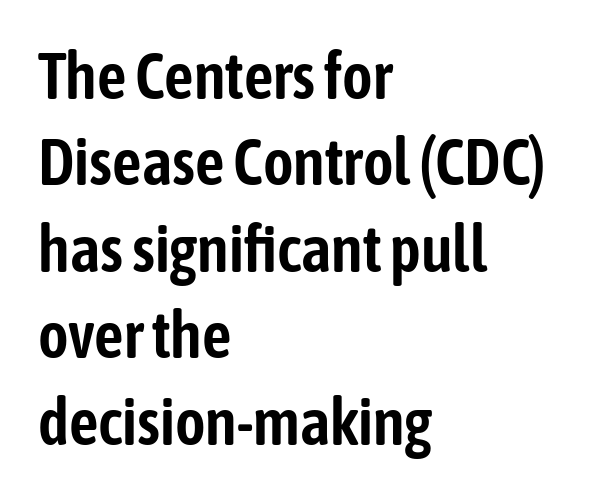
Each word holds together tightly as a unit, with standard inter-letter gaps. A student would call this left alignment; a typographer would say flush left, rag right. When letters stand straight like this, we call the style roman or upright. Normally led — the rows are evenly, conventionally spaced. Each letter's strokes conclude bluntly, with no projecting serifs. Character widths vary here, with narrow letters taking less room than wide ones.
